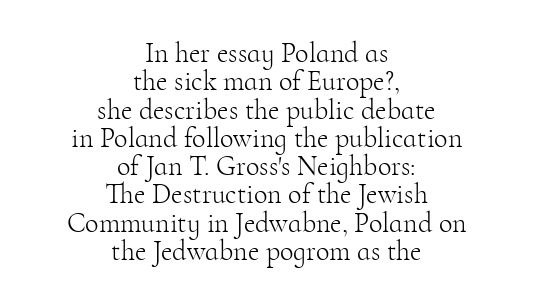
{"serif": "yes", "italic": "no", "bold": "no", "weight": "light", "width": "normal", "stroke_contrast": "high", "x_height": "small", "monospaced": "no", "underline": "no", "align": "center", "line_spacing": "tight", "line_spacing_ratio": 1.01, "letter_spacing": "normal", "letter_spacing_em": 0.0, "glyph_px": 28}
